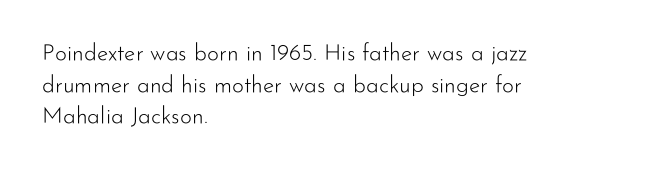
The image shows 23 px text type, upright; set left-aligned, normal line spacing (1.38x), normal letter spacing, not underlined.
